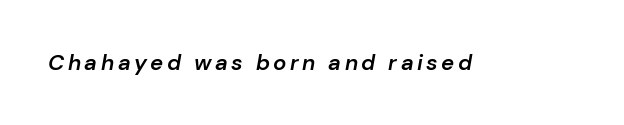
The typesetting leans somewhat heavy: a semibold. These lines were composed using italics. Beneath every word, the page is bare.
